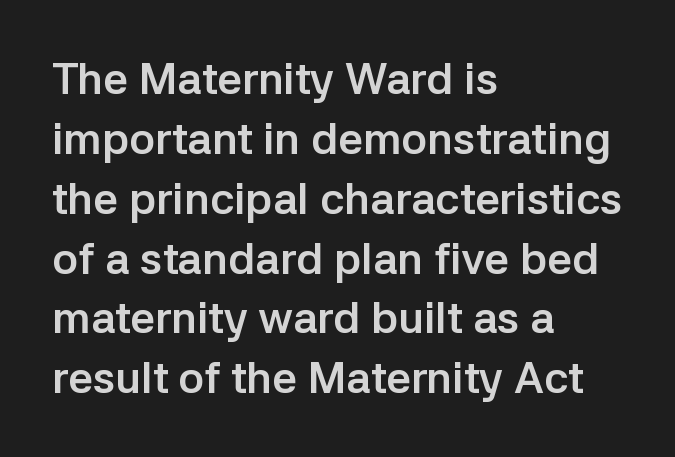
To sum up the face: it is a sans, with no serifs. The font is running at its bold setting. Glance below the letters and you will spot only blank space. You can tell it's not italic because the verticals are truly vertical. Compared with typical body copy, the letter spacing here is the same. Is the block centered? No — it sits flush against the left margin.
